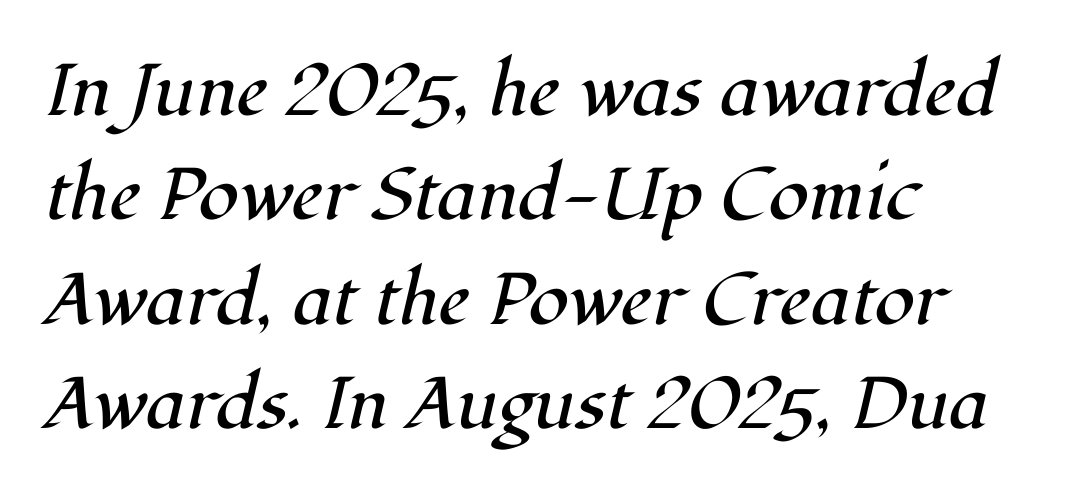
Each new line begins a customary step beneath the previous one. A clean baseline with only descenders dipping below it. Think standard paragraph weight, or any step lighter than that. No extra tracking has been applied to these lines.
